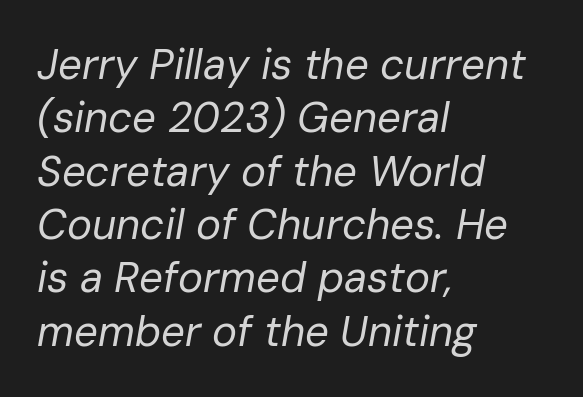
This sample uses an oblique cut, with every glyph tilted off the vertical. Visually the block forms a straight wall on the left and a jagged coastline on the right. Leading: standard. You could not count columns in this text — the font is proportionally spaced.
